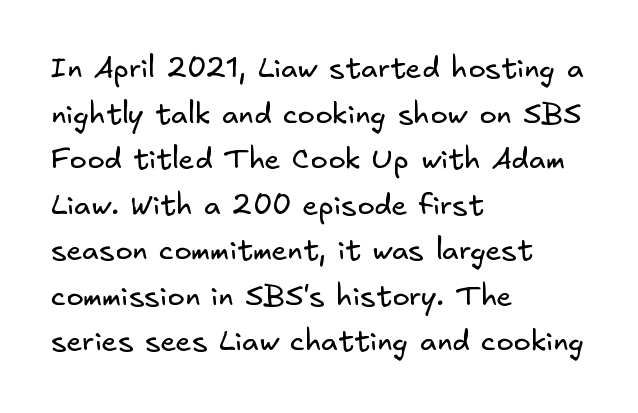
Quick note: underline off. Unlike a traditional serif, this face leaves its strokes unadorned. What stands out about the letter spacing? Nothing — it is the standard amount. The face looks like a standard text weight, possibly lighter. Layout note: lines flush left.
